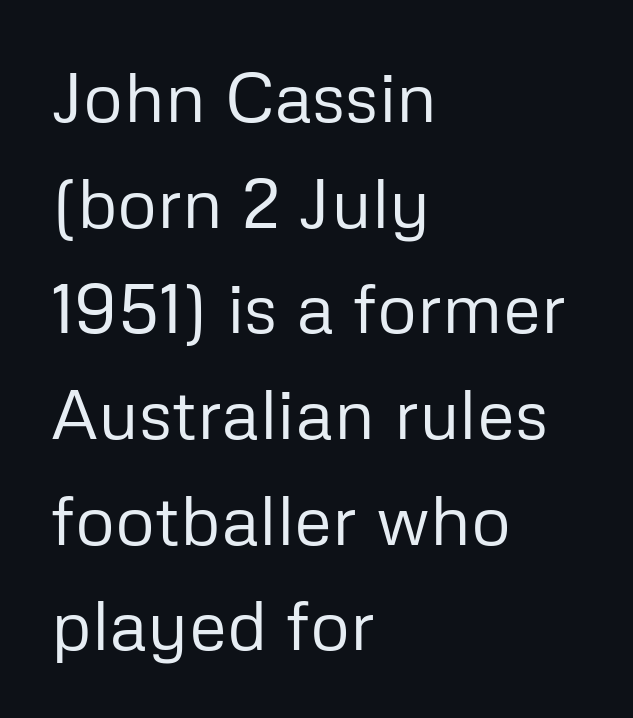
{"serif": "no", "italic": "no", "bold": "no", "weight": "regular", "width": "normal", "stroke_contrast": "low", "x_height": "medium", "monospaced": "no", "underline": "no", "align": "left", "line_spacing": "normal", "line_spacing_ratio": 1.51, "letter_spacing": "normal", "letter_spacing_em": 0.0, "glyph_px": 70}
